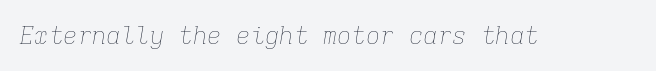
The image shows 24 px text type, italic (leaning right); set normal letter spacing, not underlined.
